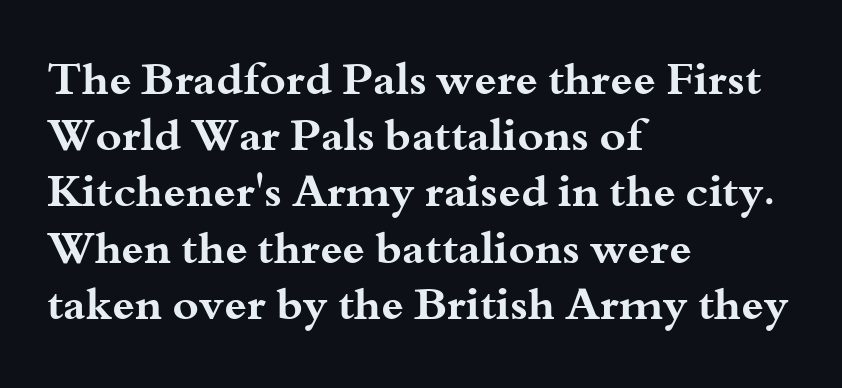
The image shows 45 px bold, wide serif type, upright; set left-aligned, normal line spacing (1.25x), normal letter spacing, not underlined; medium stroke contrast and a small x-height.
